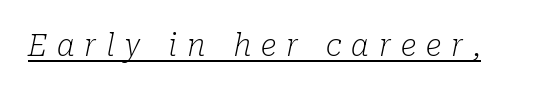
Q: Is the text bold? A: No.
Q: Is the text italic (slanted)? A: Yes, it leans right by about 10 degrees.
Q: Is the typeface a serif or a sans-serif typeface? A: Serif.
Q: Is the text underlined? A: Yes.
Q: Is the spacing between letters normal or unusually wide? A: Unusually wide.
Q: Width (condensed, normal, or wide)? A: Normal.
Q: Stroke contrast? A: Low.
Q: x-height? A: Medium.
Q: Monospaced? A: No.
